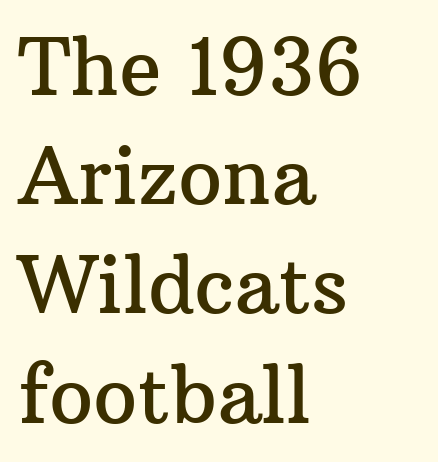
Q: Is the text italic (slanted)? A: No, it is upright.
Q: Is the typeface a serif or a sans-serif typeface? A: Serif.
Q: Is the text underlined? A: No.
Q: How is the paragraph aligned? A: Left-aligned.
Q: Is the spacing between letters normal or unusually wide? A: Normal.
Q: Is the spacing between lines tight, normal or loose? A: Normal.
Q: Width (condensed, normal, or wide)? A: Normal.
Q: Stroke contrast? A: Medium.
Q: x-height? A: Medium.
Q: Monospaced? A: No.
